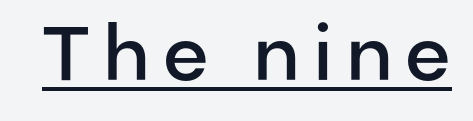
Q: Is the text bold? A: Semi-bold.
Q: Is the text italic (slanted)? A: No, it is upright.
Q: Is the typeface a serif or a sans-serif typeface? A: Sans-serif.
Q: Is the text underlined? A: Yes.
Q: Width (condensed, normal, or wide)? A: Normal.
Q: Stroke contrast? A: Low.
Q: x-height? A: Medium.
Q: Monospaced? A: No.
